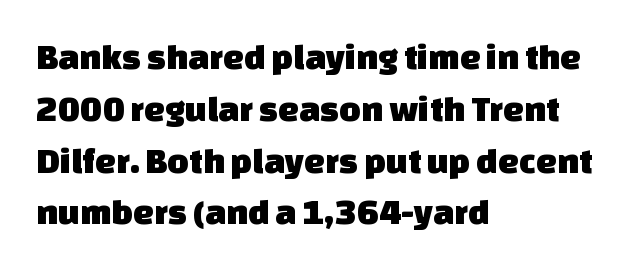
Q: Is the typeface a serif or a sans-serif typeface? A: Sans-serif.
Q: Is the text underlined? A: No.
Q: How is the paragraph aligned? A: Left-aligned.
Q: Is the spacing between letters normal or unusually wide? A: Normal.
Q: Is the spacing between lines tight, normal or loose? A: Normal.
Q: Width (condensed, normal, or wide)? A: Normal.
Q: Stroke contrast? A: Low.
Q: x-height? A: Large.
Q: Monospaced? A: No.
